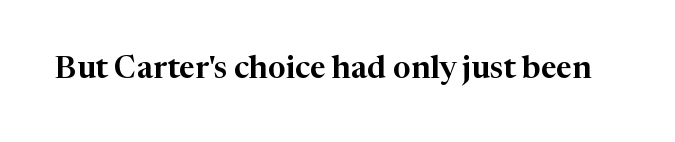
Beneath every word, the page is bare. Does extra space separate the letters? No, they use regular spacing. Regarding serifs, this sample has them. The letters advance in unequal steps, a hallmark of proportional type. The axis of the letterforms is exactly vertical.
